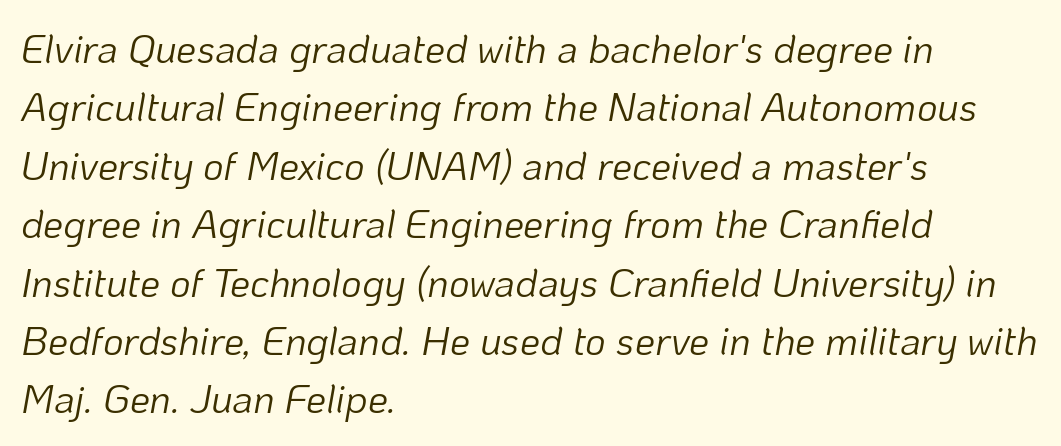
The letters sit at their default tracking, neither squeezed nor spread. A typesetter would call this proportional, since set widths differ per character. The rendering applies a slant to the glyphs. Glance below the letters and you will spot only blank space.
